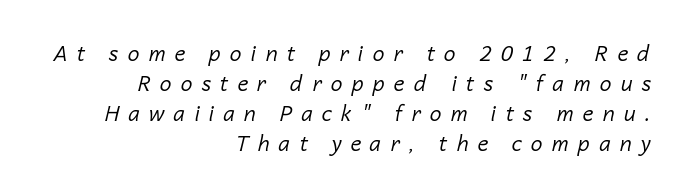
The image shows 21 px text type, italic (leaning right); set right-aligned, normal line spacing (1.43x), unusually wide letter spacing (+0.44 em), not underlined.
